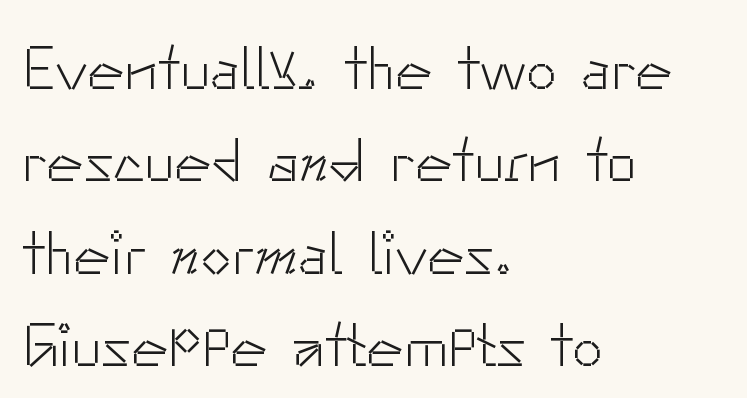
The image shows 62 px light sans-serif type, upright; set left-aligned, normal line spacing (1.49x), normal letter spacing, not underlined; low stroke contrast and a small x-height.
